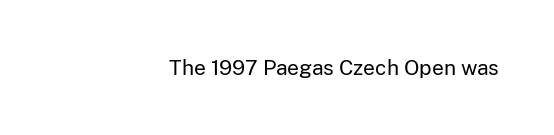
Heaviness? Minimal to ordinary, like unemphasized prose. The horizontal fit of the characters is conventional and even. Words float on clear page, feet unadorned. The paragraph shown leans on its right margin. The axis of the letterforms is exactly vertical.
